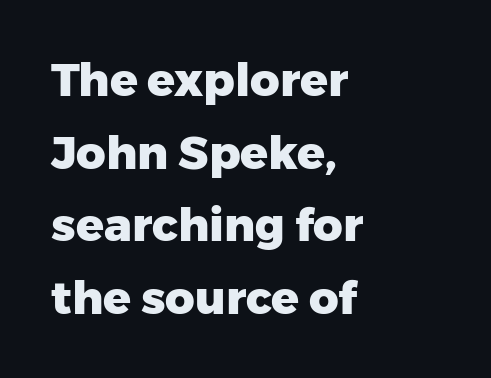
Q: Is the text bold? A: Yes.
Q: Is the text italic (slanted)? A: No, it is upright.
Q: Is the typeface a serif or a sans-serif typeface? A: Sans-serif.
Q: Is the text underlined? A: No.
Q: How is the paragraph aligned? A: Left-aligned.
Q: Is the spacing between letters normal or unusually wide? A: Normal.
Q: Is the spacing between lines tight, normal or loose? A: Normal.
Q: Width (condensed, normal, or wide)? A: Normal.
Q: Stroke contrast? A: Low.
Q: x-height? A: Medium.
Q: Monospaced? A: No.
